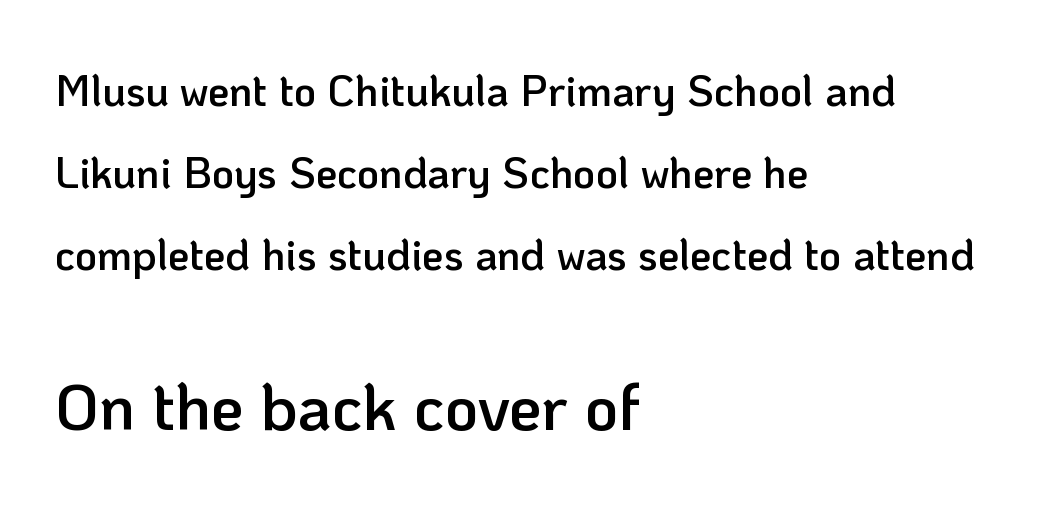
{"serif": "no", "italic": "no", "bold": "semi", "weight": "semibold", "width": "normal", "stroke_contrast": "low", "x_height": "medium", "monospaced": "no", "underline": "no", "align": "left", "line_spacing": "loose", "line_spacing_ratio": 1.91, "letter_spacing": "normal", "letter_spacing_em": 0.0, "larger_block": "second", "size_ratio": 1.51, "glyph_px": 65}
